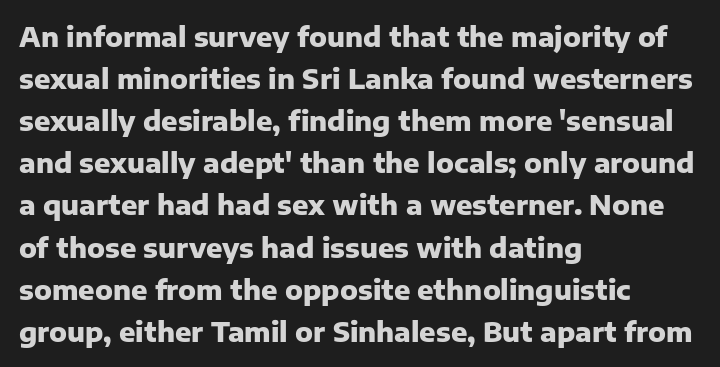
{"italic": "no", "bold": "yes", "underline": "no", "align": "left", "line_spacing": "normal", "line_spacing_ratio": 1.56, "letter_spacing": "normal", "letter_spacing_em": 0.0, "glyph_px": 27}
